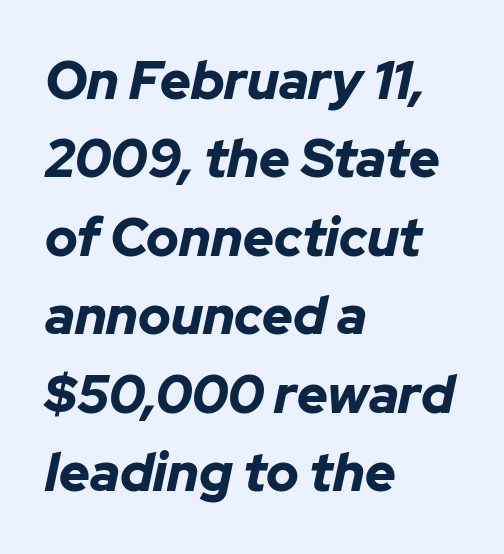
Does the leading feel generous? No, just average. The rendering uses natural spacing where letterforms have individual widths. When letters slant like this, we call the style italic. Type without underlining. The lines in this sample share a left origin and differ only in where they stop. Observe the ordinary spacing: letters are neighbours, not strangers.
